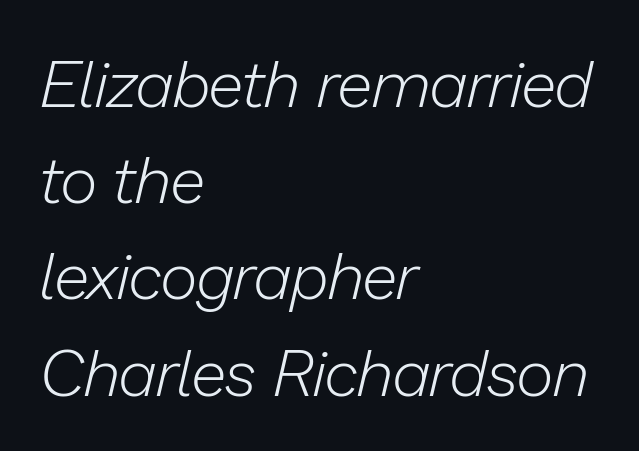
The image shows 65 px light type, italic (leaning right); set left-aligned, normal line spacing (1.48x), normal letter spacing, not underlined; low stroke contrast and a medium x-height.
